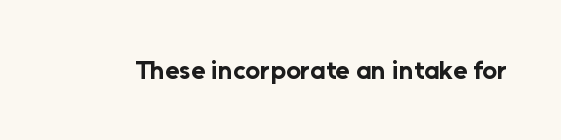
Only glyphs here, with clear space below each row. Rendered with straight, roman letterforms. The glyphs have the mass of a bold cut. Observe the ordinary spacing: letters are neighbours, not strangers.
